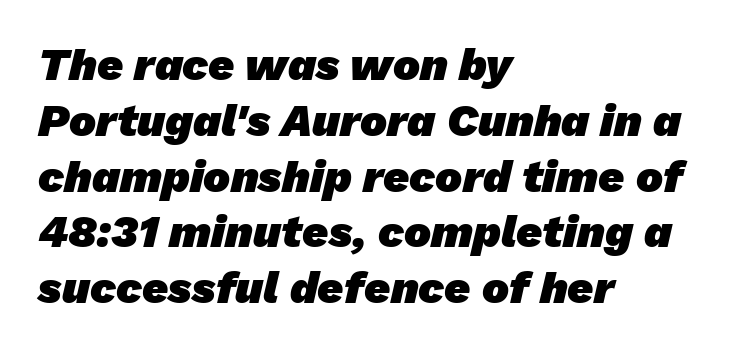
Q: Is the text bold? A: Yes.
Q: Is the typeface a serif or a sans-serif typeface? A: Sans-serif.
Q: Is the text underlined? A: No.
Q: How is the paragraph aligned? A: Left-aligned.
Q: Is the spacing between letters normal or unusually wide? A: Normal.
Q: Width (condensed, normal, or wide)? A: Normal.
Q: Stroke contrast? A: Low.
Q: x-height? A: Medium.
Q: Monospaced? A: No.
